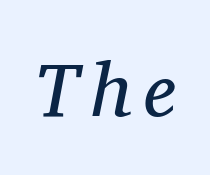
The face used here is proportionally spaced, like ordinary book or web type. You can tell from the footed stems that serif type was used. The gap between lines stays unmarked. The face used here has a pronounced slope to its letters. On a weight scale, this lands at 450 or below.
